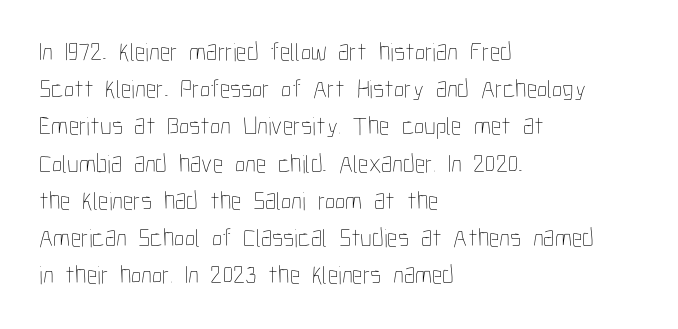
The image shows 26 px text type, upright; set left-aligned, normal line spacing (1.43x), normal letter spacing, not underlined.
